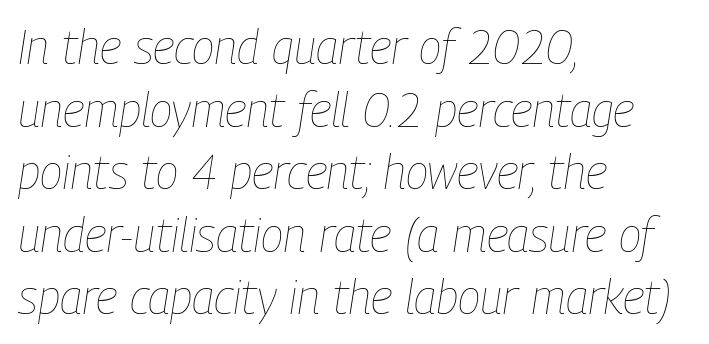
{"italic": "yes", "lean": "right", "slant_degrees": 9, "bold": "no", "weight": "thin", "width": "condensed", "stroke_contrast": "low", "x_height": "medium", "monospaced": "no", "underline": "no", "align": "left", "line_spacing": "normal", "line_spacing_ratio": 1.33, "letter_spacing": "normal", "letter_spacing_em": 0.0, "glyph_px": 47}
